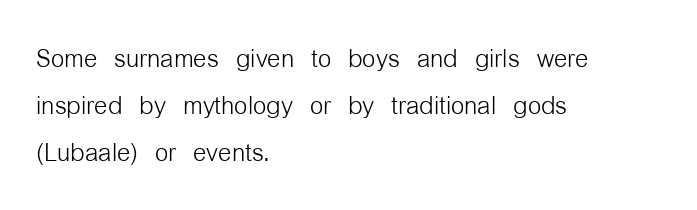
The image shows 34 px light, condensed sans-serif type, upright; set left-aligned, normal line spacing (1.38x), normal letter spacing, not underlined; low stroke contrast and a medium x-height.
